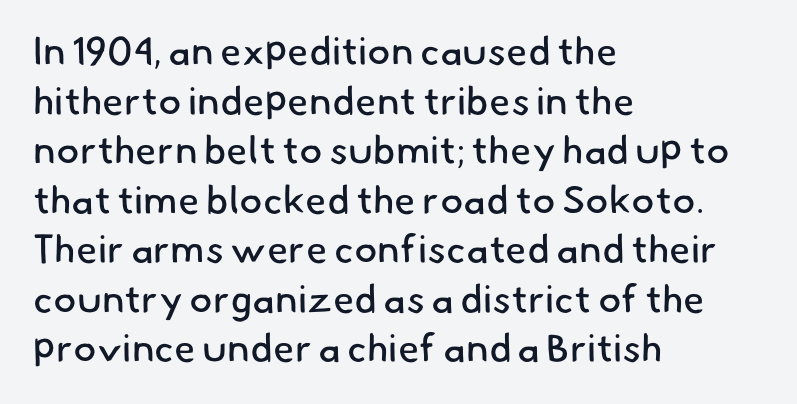
{"serif": "no", "bold": "no", "weight": "regular", "width": "normal", "stroke_contrast": "low", "x_height": "small", "monospaced": "no", "underline": "no", "align": "left", "line_spacing": "normal", "line_spacing_ratio": 1.27, "letter_spacing": "normal", "letter_spacing_em": 0.0, "glyph_px": 39}
